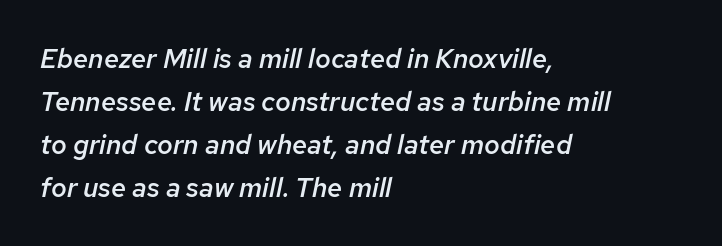
Is the type bold? Partly — it's a semibold, heavier than regular but not fully bold. Bare-footed words on every line. Evenly set lines give the paragraph a standard silhouette. These lines stack with their left ends in a neat column. Designer's note — italics engaged.
